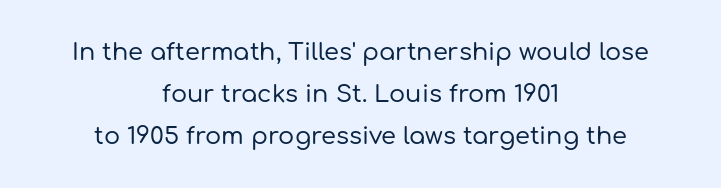
{"italic": "no", "underline": "no", "align": "center", "line_spacing_ratio": 1.75, "letter_spacing": "normal", "letter_spacing_em": 0.0, "glyph_px": 24}
